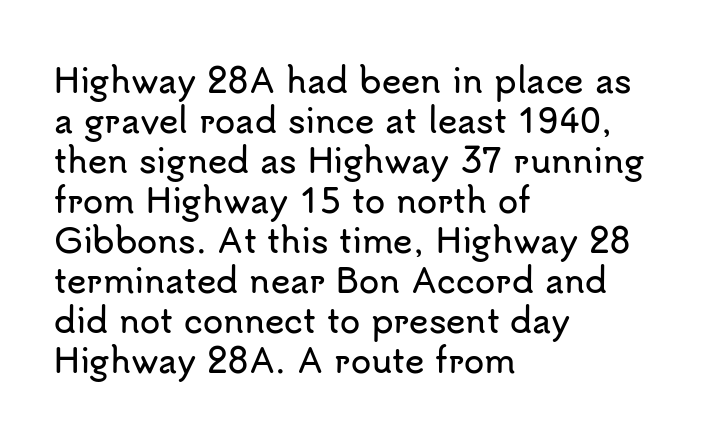
Glyph-to-glyph distance matches everyday printed text. Each line starts at the same left margin while the right side varies. These lines are rendered in a variable-pitch font. Anything drawn beneath the words? Only blank space. Stroke terminals: plain, sans-serif. No italicization has been applied; the sample stays upright.
